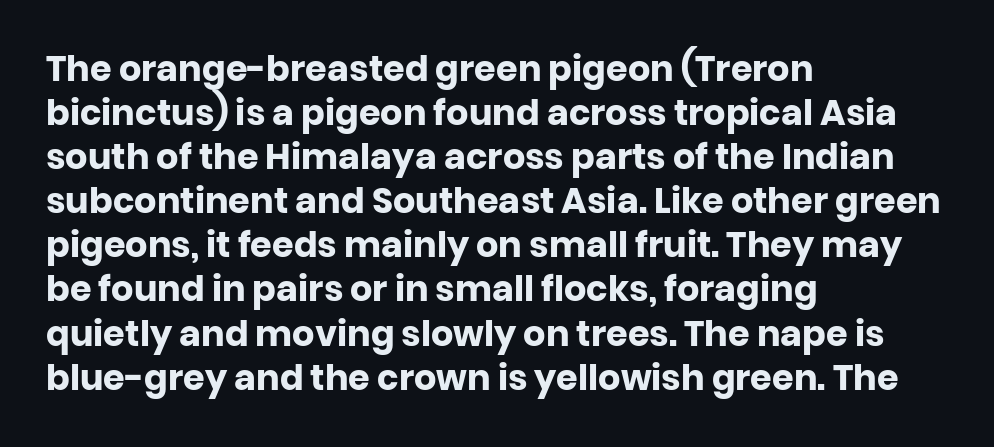
{"serif": "no", "italic": "no", "bold": "yes", "weight": "heavy", "width": "normal", "stroke_contrast": "low", "x_height": "large", "monospaced": "no", "underline": "no", "align": "left", "line_spacing": "normal", "line_spacing_ratio": 1.26, "letter_spacing": "normal", "letter_spacing_em": 0.0, "glyph_px": 35}
